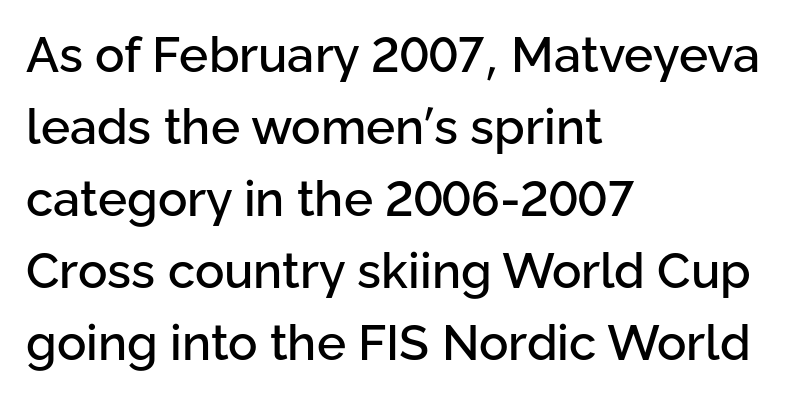
The image shows 49 px sans-serif type, upright; set left-aligned, normal line spacing (1.47x), normal letter spacing, not underlined; low stroke contrast and a medium x-height.
